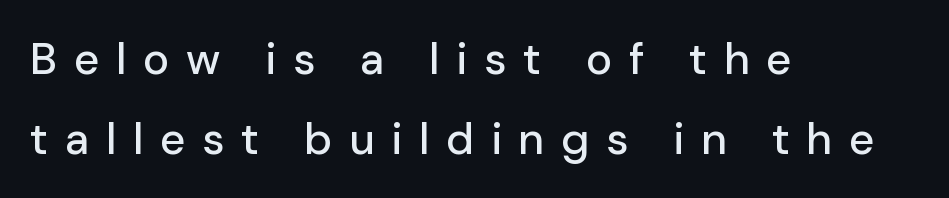
The lines are quadded left. In terms of posture, this sample is upright. Classification — sans serif. You could not count columns in this text — the font is proportionally spaced. The gap between lines stays unmarked.
